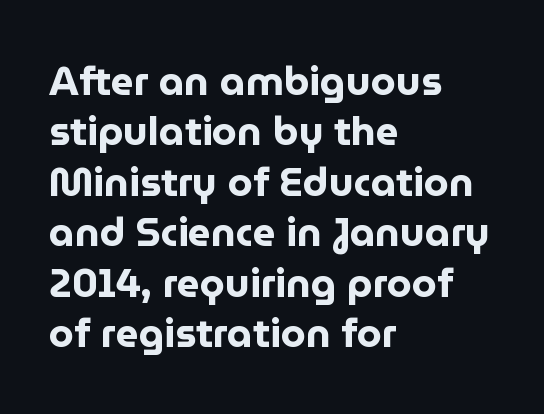
{"serif": "no", "italic": "no", "bold": "yes", "weight": "bold", "width": "normal", "stroke_contrast": "low", "x_height": "medium", "monospaced": "no", "underline": "no", "align": "left", "line_spacing": "normal", "line_spacing_ratio": 1.26, "letter_spacing": "normal", "letter_spacing_em": 0.0, "glyph_px": 40}
